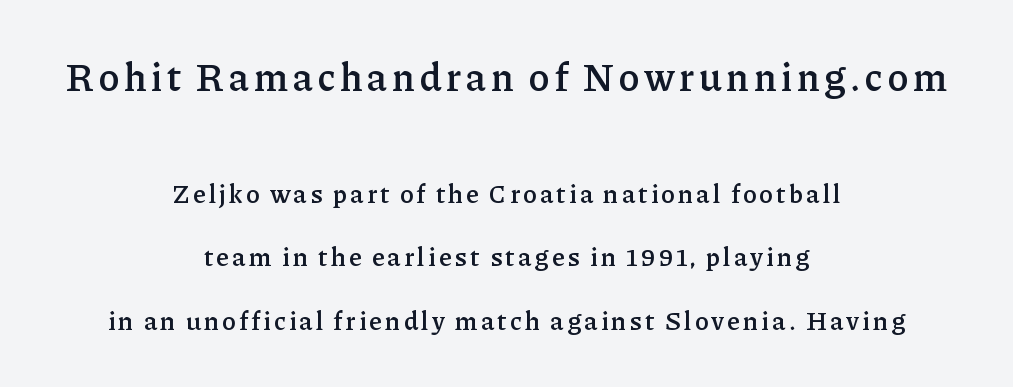
The image shows 39 px semibold serif type, upright; set centered, loose line spacing (2.45x), not underlined; the first (top) block is 1.5x larger; low stroke contrast and a medium x-height.
